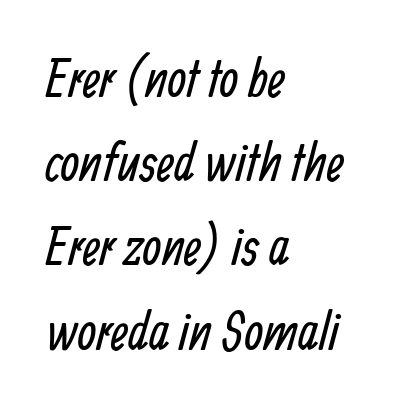
{"serif": "no", "bold": "no", "weight": "regular", "width": "condensed", "stroke_contrast": "low", "x_height": "medium", "monospaced": "no", "underline": "no", "align": "left", "line_spacing": "normal", "line_spacing_ratio": 1.56, "letter_spacing": "normal", "letter_spacing_em": 0.0, "glyph_px": 54}
